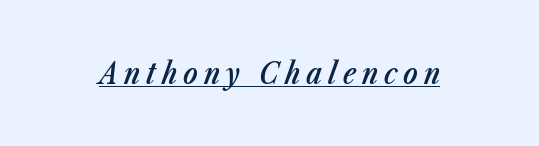
{"italic": "yes", "lean": "right", "slant_degrees": 23, "bold": "semi", "weight": "semibold", "width": "condensed", "stroke_contrast": "low", "x_height": "medium", "monospaced": "no", "underline": "yes", "letter_spacing": "wide", "letter_spacing_em": 0.2, "glyph_px": 30}
